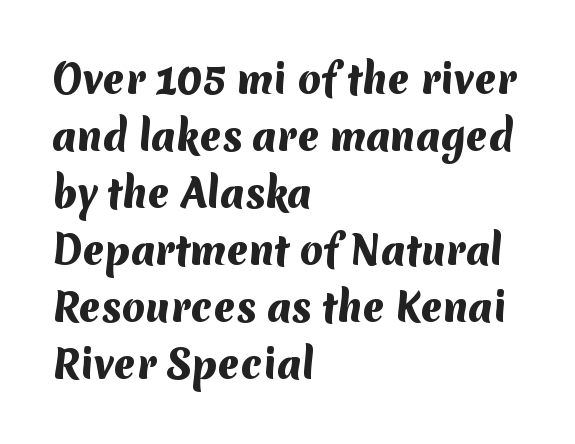
There is no visible air inserted between adjacent glyphs. A dark, heavy texture on the line: the type is bold. Line beginnings align vertically; line endings do not. A sans-serif font was chosen for this passage. Check the space under the baseline: it is left empty. The vertical gap from one line to the next is medium.
